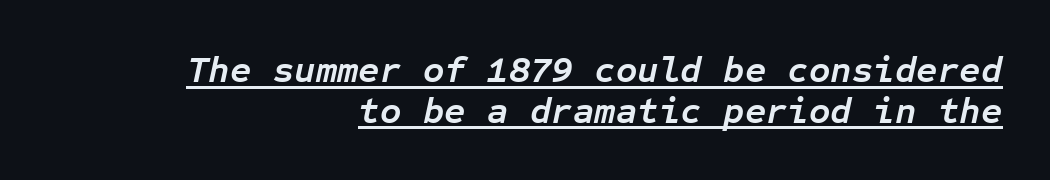
Letter spacing: default. The glyphs have the mass of a bold cut. What decoration does the sample have? An underline. Tall strokes in this sample are angled rather than plumb. These lines huddle together more closely than default settings would place them. You could count columns in this text — the font is strictly monospaced.
